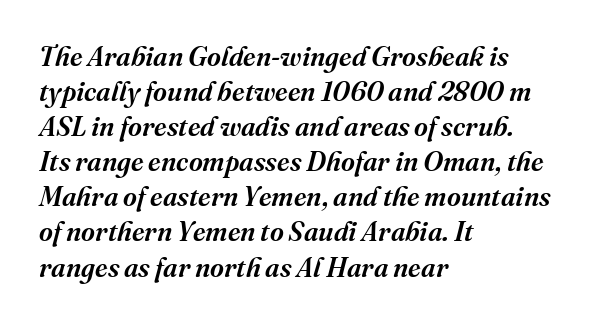
Q: Is the text bold? A: Semi-bold.
Q: Is the text italic (slanted)? A: Yes, it leans right by about 16 degrees.
Q: Is the text underlined? A: No.
Q: How is the paragraph aligned? A: Left-aligned.
Q: Is the spacing between letters normal or unusually wide? A: Normal.
Q: Is the spacing between lines tight, normal or loose? A: Normal.
